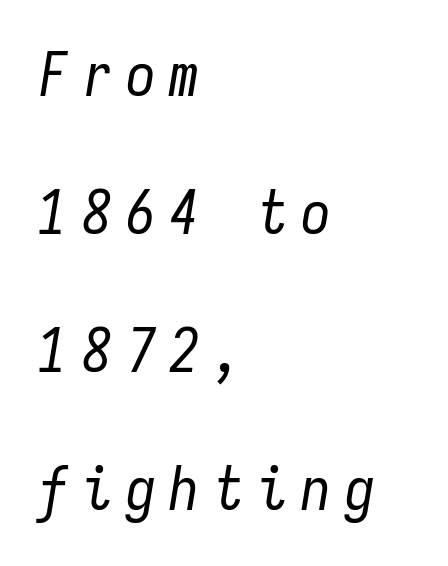
{"italic": "yes", "lean": "right", "slant_degrees": 9, "bold": "no", "weight": "regular", "width": "condensed", "stroke_contrast": "low", "x_height": "medium", "monospaced": "yes", "underline": "no", "align": "left", "line_spacing": "loose", "line_spacing_ratio": 2.3, "letter_spacing": "wide", "letter_spacing_em": 0.23, "glyph_px": 60}
